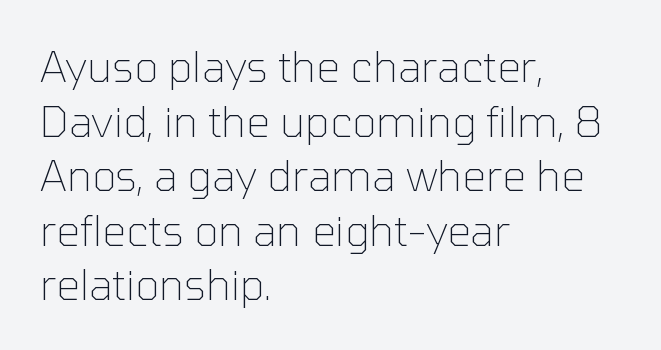
Q: Is the text bold? A: No.
Q: Is the text italic (slanted)? A: No, it is upright.
Q: Is the typeface a serif or a sans-serif typeface? A: Sans-serif.
Q: Is the text underlined? A: No.
Q: How is the paragraph aligned? A: Left-aligned.
Q: Is the spacing between letters normal or unusually wide? A: Normal.
Q: Is the spacing between lines tight, normal or loose? A: Normal.
Q: Width (condensed, normal, or wide)? A: Normal.
Q: Stroke contrast? A: Low.
Q: x-height? A: Medium.
Q: Monospaced? A: No.
